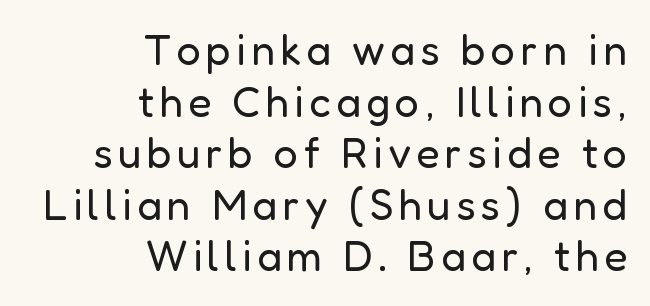
{"serif": "no", "italic": "no", "bold": "no", "weight": "regular", "width": "normal", "stroke_contrast": "low", "x_height": "medium", "monospaced": "no", "underline": "no", "align": "right", "line_spacing_ratio": 1.2, "glyph_px": 43}
